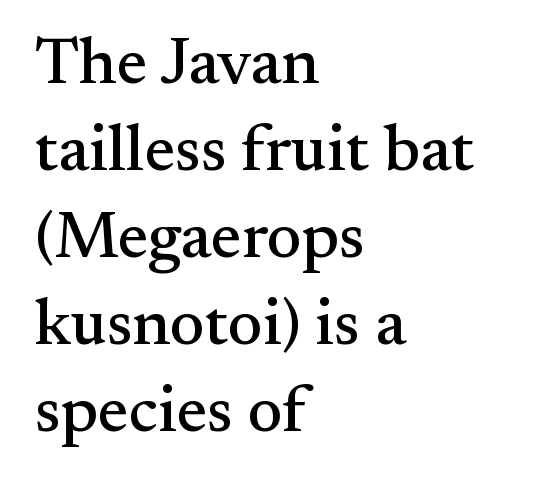
Q: Is the text italic (slanted)? A: No, it is upright.
Q: Is the typeface a serif or a sans-serif typeface? A: Serif.
Q: Is the text underlined? A: No.
Q: How is the paragraph aligned? A: Left-aligned.
Q: Is the spacing between letters normal or unusually wide? A: Normal.
Q: Is the spacing between lines tight, normal or loose? A: Normal.
Q: Width (condensed, normal, or wide)? A: Normal.
Q: Stroke contrast? A: Medium.
Q: x-height? A: Small.
Q: Monospaced? A: No.
